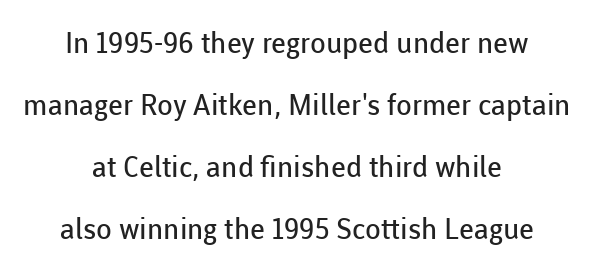
The image shows 29 px regular-weight sans-serif type, upright; set centered, loose line spacing (2.14x), normal letter spacing, not underlined; low stroke contrast and a medium x-height.
